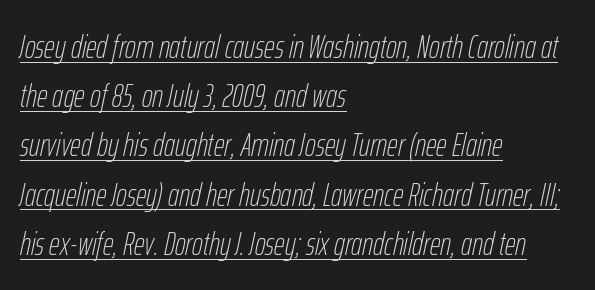
Q: Is the text bold? A: No.
Q: Is the text italic (slanted)? A: Yes, it leans right by about 12 degrees.
Q: Is the text underlined? A: Yes.
Q: How is the paragraph aligned? A: Left-aligned.
Q: Is the spacing between letters normal or unusually wide? A: Normal.
Q: Is the spacing between lines tight, normal or loose? A: Normal.
Q: Width (condensed, normal, or wide)? A: Condensed.
Q: Stroke contrast? A: Low.
Q: x-height? A: Medium.
Q: Monospaced? A: No.
